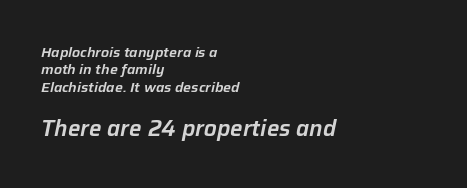
The image shows 22 px text type, italic (leaning right); set left-aligned, normal line spacing (1.25x), normal letter spacing, not underlined; the second (bottom) block is 1.57x larger.
